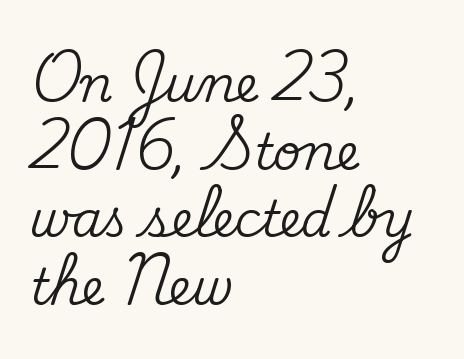
{"width": "normal", "stroke_contrast": "medium", "x_height": "small", "monospaced": "no", "underline": "no", "align": "left", "line_spacing": "normal", "line_spacing_ratio": 1.38, "letter_spacing": "normal", "letter_spacing_em": 0.0, "glyph_px": 49}
